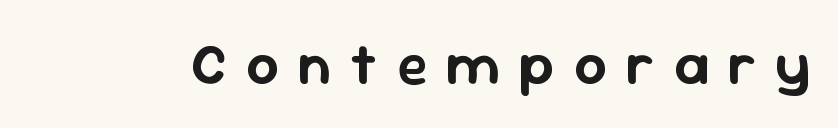
The image shows 57 px sans-serif type, upright; set unusually wide letter spacing (+0.33 em), not underlined; low stroke contrast and a medium x-height.
